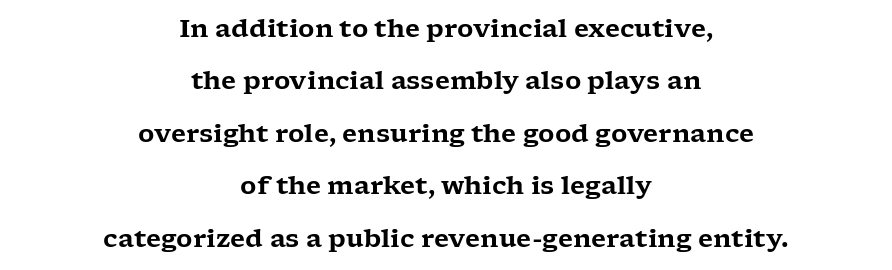
{"italic": "no", "underline": "no", "align": "center", "line_spacing": "loose", "line_spacing_ratio": 2.1, "letter_spacing": "normal", "letter_spacing_em": 0.0, "glyph_px": 25}
